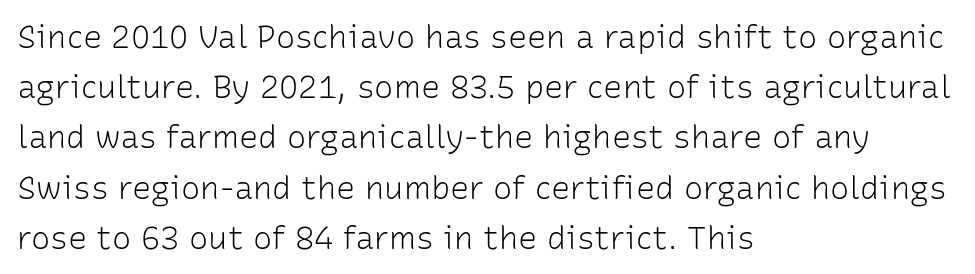
The image shows 32 px light sans-serif type, upright; set left-aligned, normal line spacing (1.57x), normal letter spacing, not underlined; low stroke contrast and a medium x-height.
